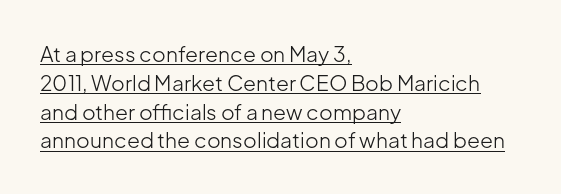
In designer terms, the underline attribute is active on this setting. Is the type heavy? It reads as light-to-regular instead. Vertically, the passage feels balanced, rows spaced as you'd expect. Is there any slant? The stems are plumb. The gaps between neighbouring characters are ordinary and unremarkable.
